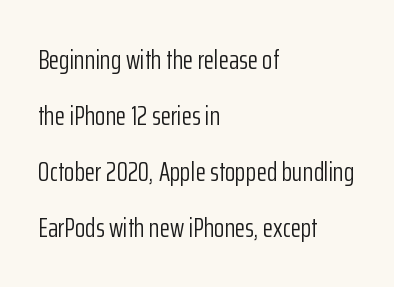
Q: Is the text bold? A: No.
Q: Is the text italic (slanted)? A: No, it is upright.
Q: Is the text underlined? A: No.
Q: How is the paragraph aligned? A: Left-aligned.
Q: Is the spacing between letters normal or unusually wide? A: Normal.
Q: Is the spacing between lines tight, normal or loose? A: Loose.
